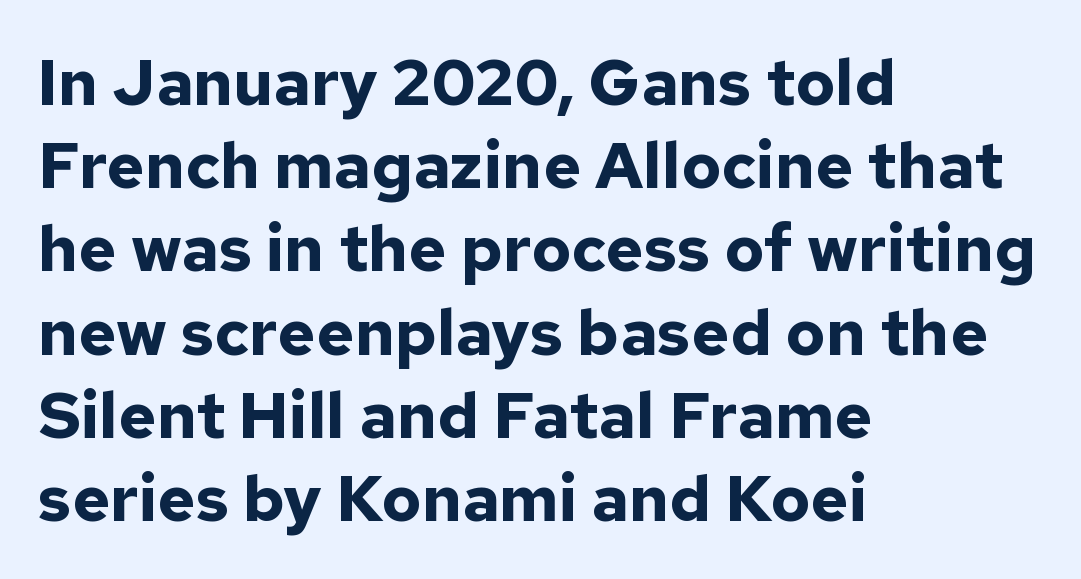
Quick note: underline off. Students, observe: this is what conventionally led text looks like. This sample uses an upright cut, with every glyph sitting square on the baseline. Is this a fixed-width face? No — the glyphs have proportional, varying widths.
